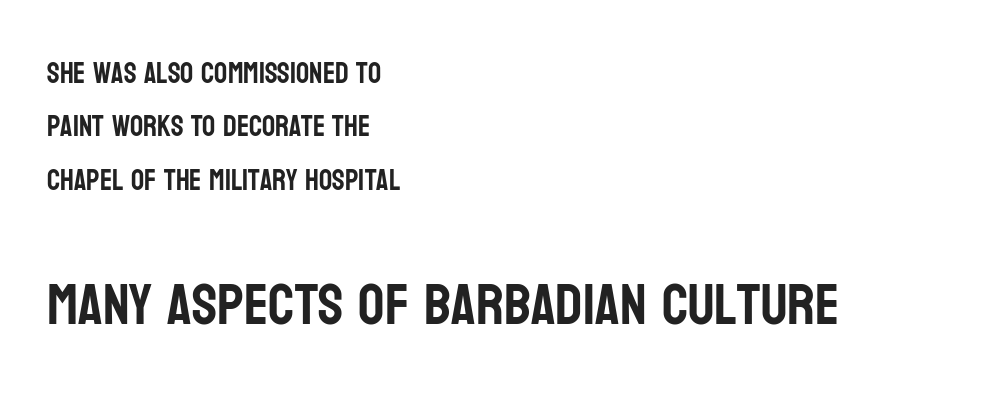
{"serif": "no", "italic": "no", "width": "condensed", "stroke_contrast": "low", "x_height": "large", "monospaced": "no", "underline": "no", "align": "left", "line_spacing_ratio": 1.84, "letter_spacing": "normal", "letter_spacing_em": 0.0, "larger_block": "second", "size_ratio": 2.0, "glyph_px": 58}
